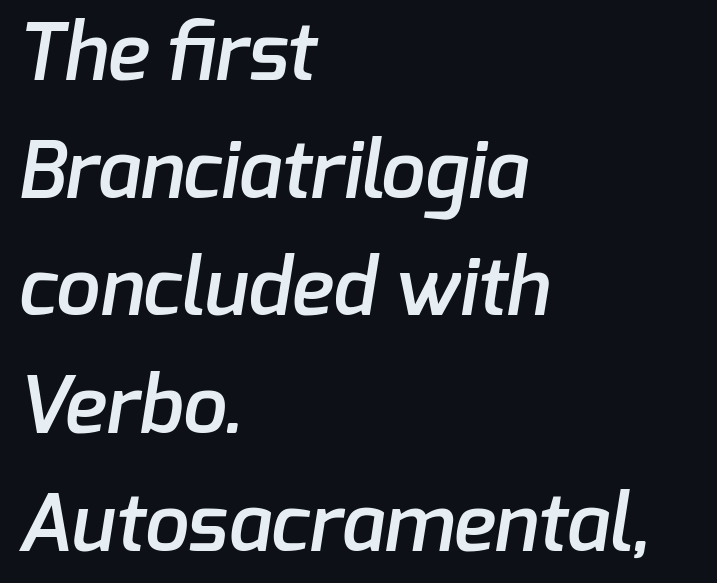
Q: Is the text bold? A: Semi-bold.
Q: Is the typeface a serif or a sans-serif typeface? A: Sans-serif.
Q: Is the text underlined? A: No.
Q: How is the paragraph aligned? A: Left-aligned.
Q: Is the spacing between letters normal or unusually wide? A: Normal.
Q: Is the spacing between lines tight, normal or loose? A: Normal.
Q: Width (condensed, normal, or wide)? A: Normal.
Q: Stroke contrast? A: Low.
Q: x-height? A: Medium.
Q: Monospaced? A: No.
